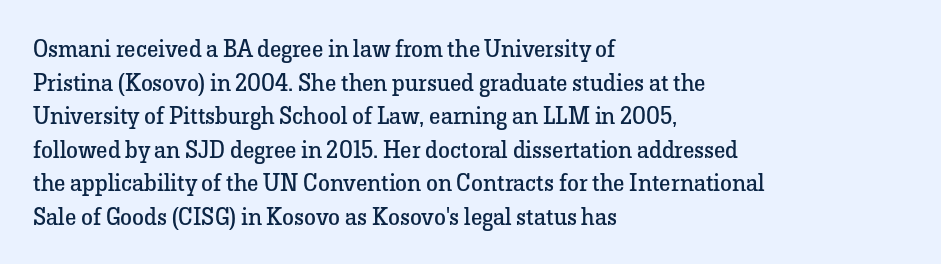
Q: Is the text bold? A: No.
Q: Is the text italic (slanted)? A: No, it is upright.
Q: Is the text underlined? A: No.
Q: How is the paragraph aligned? A: Left-aligned.
Q: Is the spacing between letters normal or unusually wide? A: Normal.
Q: Is the spacing between lines tight, normal or loose? A: Normal.
